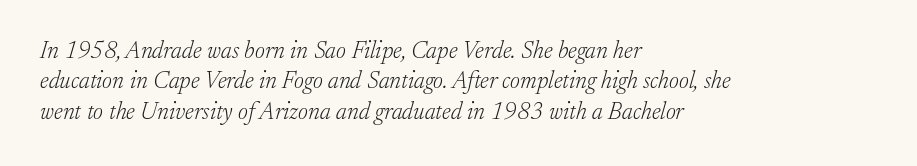
{"italic": "yes", "lean": "right", "slant_degrees": 17, "bold": "no", "underline": "no", "align": "left", "line_spacing": "normal", "line_spacing_ratio": 1.27, "letter_spacing": "normal", "letter_spacing_em": 0.0, "glyph_px": 24}
